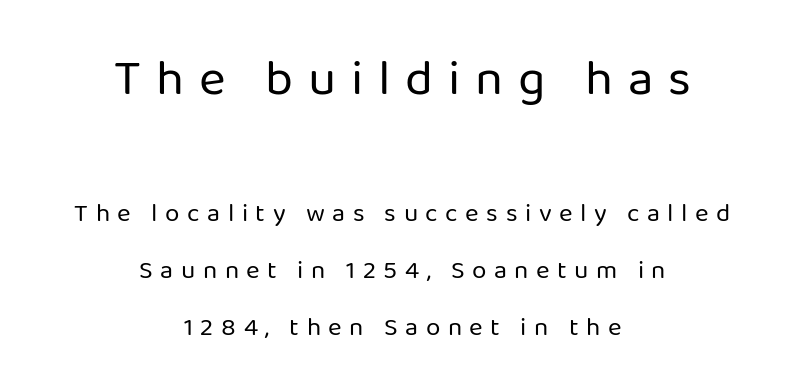
The image shows 51 px regular-weight sans-serif type, upright; set centered, loose line spacing (2.2x), unusually wide letter spacing (+0.29 em), not underlined; the first (top) block is 1.96x larger; low stroke contrast and a medium x-height.
